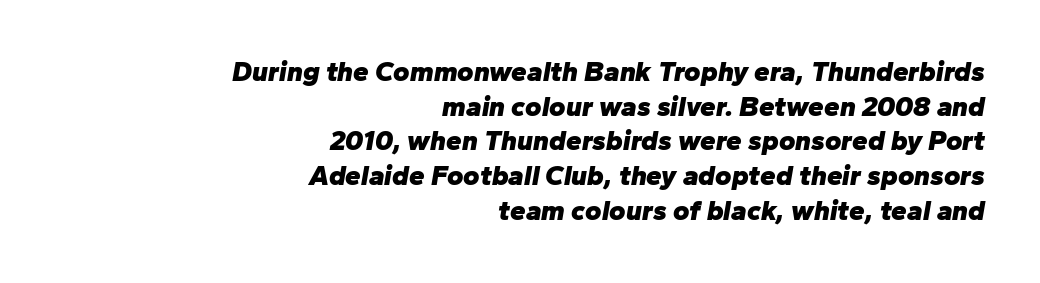
A typesetter would call this zero additional tracking. A typesetter would call this proportional, since set widths differ per character. Line ends are locked; line starts wander. Plain, unruled lines of type.
